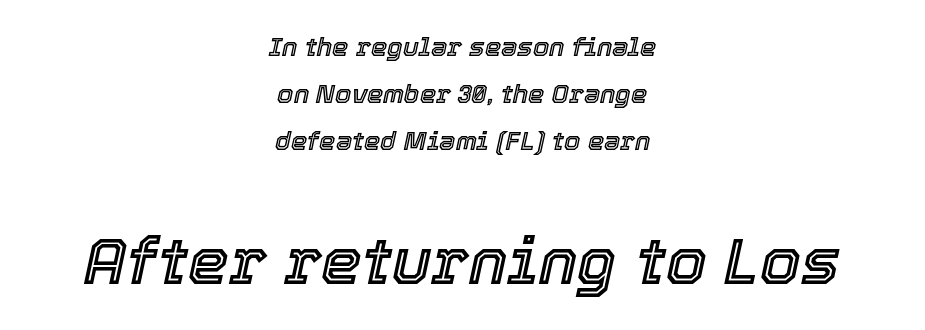
{"italic": "yes", "lean": "right", "slant_degrees": 12, "width": "normal", "x_height": "medium", "monospaced": "no", "underline": "no", "align": "center", "line_spacing_ratio": 1.81, "letter_spacing": "normal", "letter_spacing_em": 0.0, "larger_block": "second", "size_ratio": 2.5, "glyph_px": 65}
